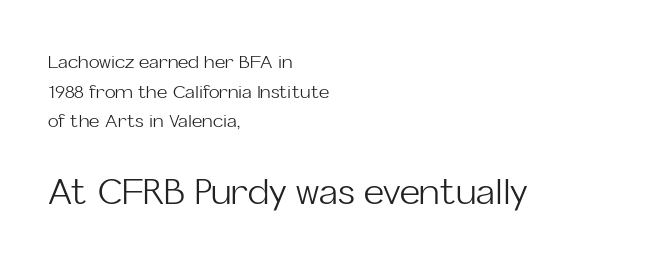
In CSS terms this would be text-align: left. Style check: upright. Character size in the trailing block exceeds that of the leading block. The font sits on the lighter half of the weight spectrum, regular included. Letter spacing: default. Clear beneath every line of the passage.
